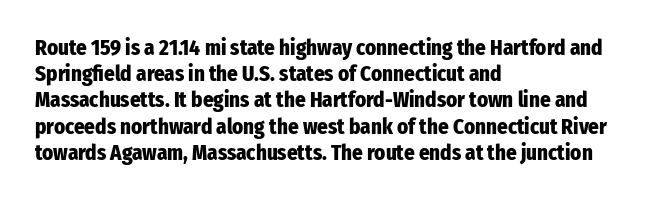
Q: Is the text bold? A: Yes.
Q: Is the text italic (slanted)? A: No, it is upright.
Q: Is the text underlined? A: No.
Q: How is the paragraph aligned? A: Left-aligned.
Q: Is the spacing between letters normal or unusually wide? A: Normal.
Q: Is the spacing between lines tight, normal or loose? A: Normal.
